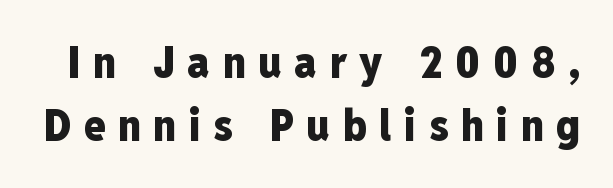
{"serif": "no", "italic": "no", "bold": "yes", "weight": "heavy", "width": "condensed", "stroke_contrast": "low", "x_height": "medium", "monospaced": "no", "underline": "no", "line_spacing": "normal", "line_spacing_ratio": 1.44, "letter_spacing": "wide", "letter_spacing_em": 0.29, "glyph_px": 44}
